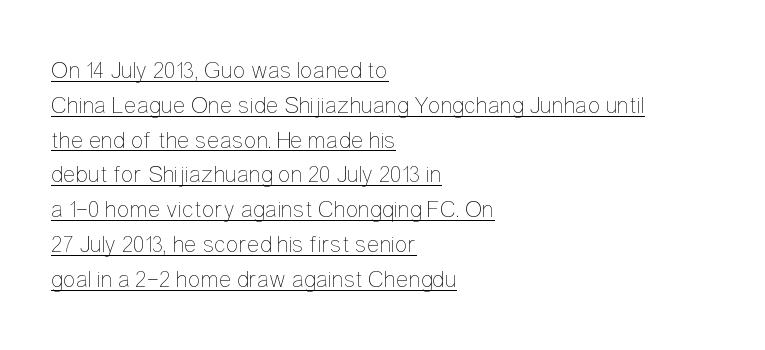
Q: Is the text bold? A: No.
Q: Is the text italic (slanted)? A: No, it is upright.
Q: Is the text underlined? A: Yes.
Q: How is the paragraph aligned? A: Left-aligned.
Q: Is the spacing between letters normal or unusually wide? A: Normal.
Q: Is the spacing between lines tight, normal or loose? A: Normal.
